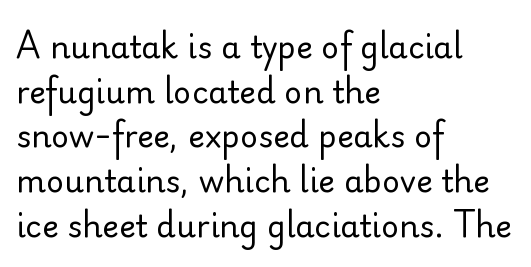
Q: Is the text bold? A: No.
Q: Is the text italic (slanted)? A: No, it is upright.
Q: Is the typeface a serif or a sans-serif typeface? A: Sans-serif.
Q: Is the text underlined? A: No.
Q: How is the paragraph aligned? A: Left-aligned.
Q: Is the spacing between letters normal or unusually wide? A: Normal.
Q: Is the spacing between lines tight, normal or loose? A: Normal.
Q: Width (condensed, normal, or wide)? A: Normal.
Q: Stroke contrast? A: Low.
Q: x-height? A: Small.
Q: Monospaced? A: No.
